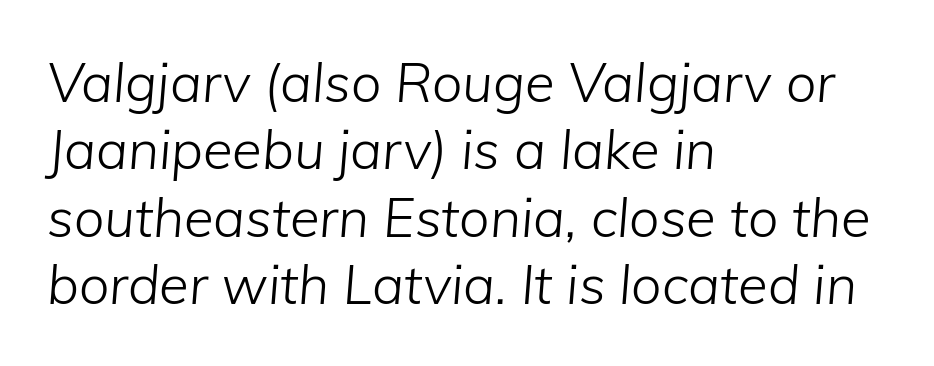
The image shows 54 px light type, italic (leaning right); set left-aligned, normal line spacing (1.25x), normal letter spacing, not underlined; low stroke contrast and a medium x-height.
